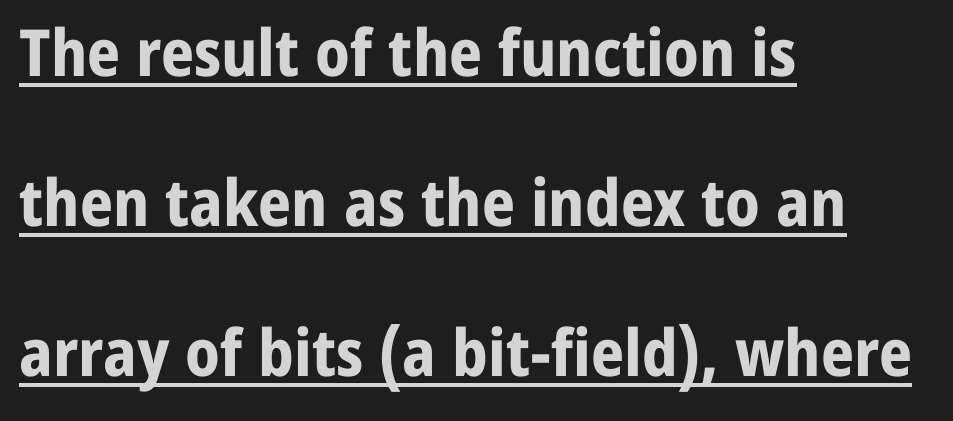
Letterform terminals end flat and unadorned throughout the passage. The paragraph shown leans on its left margin. Varying glyph widths throughout — classic text-font behaviour. A roman cut, with each character standing at attention. In terms of weight, the rendering is a true, heavy bold. Each line of the rendering has a horizontal stroke beneath the glyphs.
